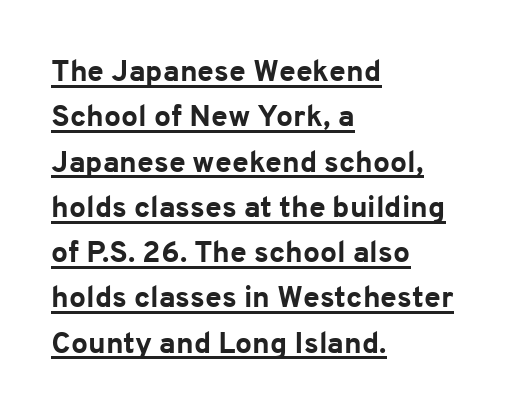
The image shows 30 px bold sans-serif type, upright; set left-aligned, normal line spacing (1.51x), normal letter spacing, underlined; low stroke contrast and a medium x-height.
